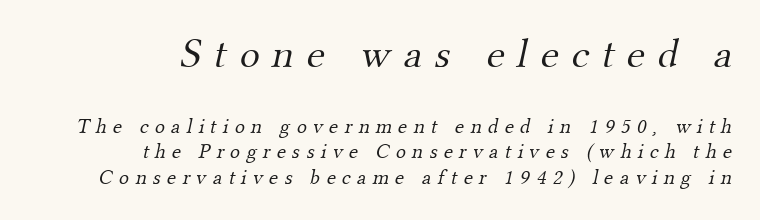
Q: Is the text bold? A: No.
Q: Is the typeface a serif or a sans-serif typeface? A: Serif.
Q: Is the text underlined? A: No.
Q: How is the paragraph aligned? A: Right-aligned.
Q: Is the spacing between letters normal or unusually wide? A: Unusually wide.
Q: Which block of text is set in a larger size, the first (top) or the second (bottom)? A: The first (top) one.
Q: Width (condensed, normal, or wide)? A: Normal.
Q: Stroke contrast? A: Medium.
Q: x-height? A: Small.
Q: Monospaced? A: No.
